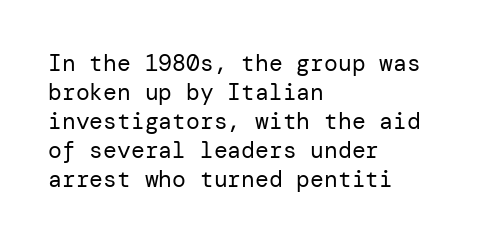
{"italic": "no", "bold": "no", "underline": "no", "align": "left", "line_spacing": "normal", "line_spacing_ratio": 1.26, "letter_spacing": "normal", "letter_spacing_em": 0.0, "glyph_px": 23}
